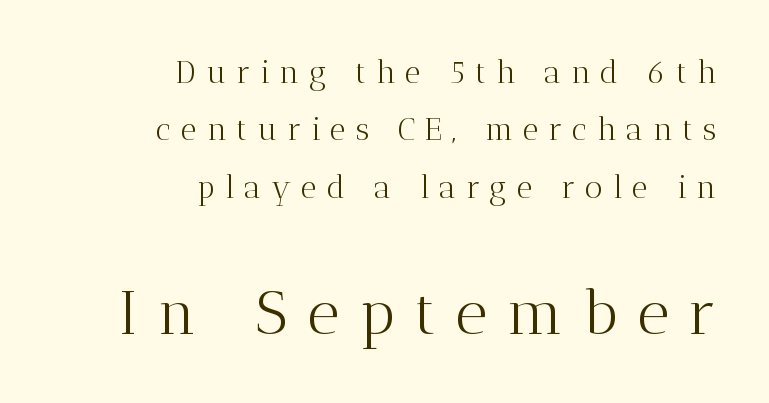
Q: Is the text bold? A: No.
Q: Is the text italic (slanted)? A: No, it is upright.
Q: Is the typeface a serif or a sans-serif typeface? A: Serif.
Q: Is the text underlined? A: No.
Q: How is the paragraph aligned? A: Right-aligned.
Q: Is the spacing between letters normal or unusually wide? A: Unusually wide.
Q: Which block of text is set in a larger size, the first (top) or the second (bottom)? A: The second (bottom) one.
Q: Width (condensed, normal, or wide)? A: Normal.
Q: Stroke contrast? A: Medium.
Q: x-height? A: Medium.
Q: Monospaced? A: No.
